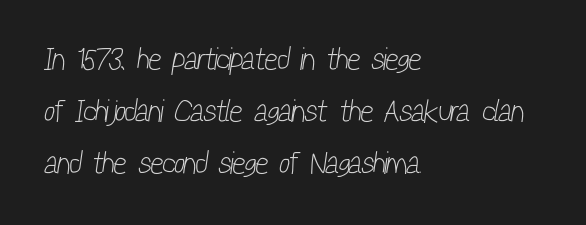
{"serif": "no", "bold": "no", "weight": "light", "width": "condensed", "stroke_contrast": "low", "x_height": "medium", "monospaced": "no", "underline": "no", "align": "left", "line_spacing": "normal", "line_spacing_ratio": 1.68, "letter_spacing": "normal", "letter_spacing_em": 0.0, "glyph_px": 31}
